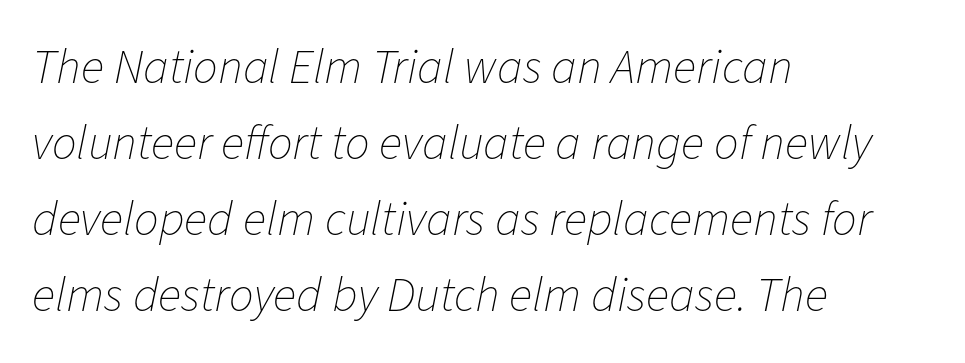
Plain, unruled lines of type. Teacher's note: observe the even left margin — that is flush-left alignment. Slanted lettering throughout. Normally led — the rows are evenly, conventionally spaced. Is this a fixed-width face? No — the glyphs have proportional, varying widths. There is no visible air inserted between adjacent glyphs.
